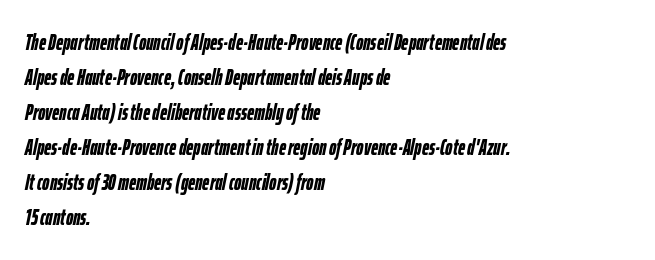
{"italic": "yes", "lean": "right", "slant_degrees": 12, "bold": "yes", "underline": "no", "align": "left", "line_spacing": "normal", "line_spacing_ratio": 1.59, "letter_spacing": "normal", "letter_spacing_em": 0.0, "glyph_px": 22}
